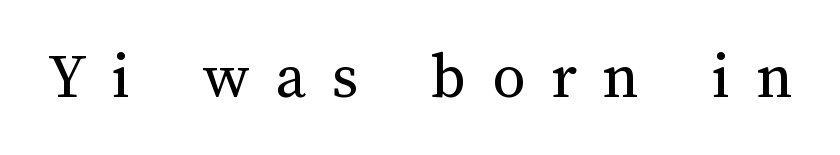
The image shows 66 px regular-weight type, upright; set unusually wide letter spacing (+0.39 em), not underlined; medium stroke contrast and a medium x-height.
